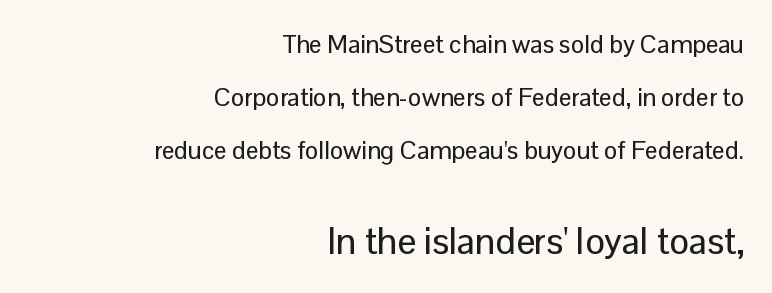
{"serif": "no", "italic": "no", "width": "normal", "stroke_contrast": "low", "x_height": "medium", "monospaced": "no", "underline": "no", "align": "right", "line_spacing": "loose", "line_spacing_ratio": 2.12, "letter_spacing": "normal", "letter_spacing_em": 0.0, "larger_block": "second", "size_ratio": 1.48, "glyph_px": 37}
